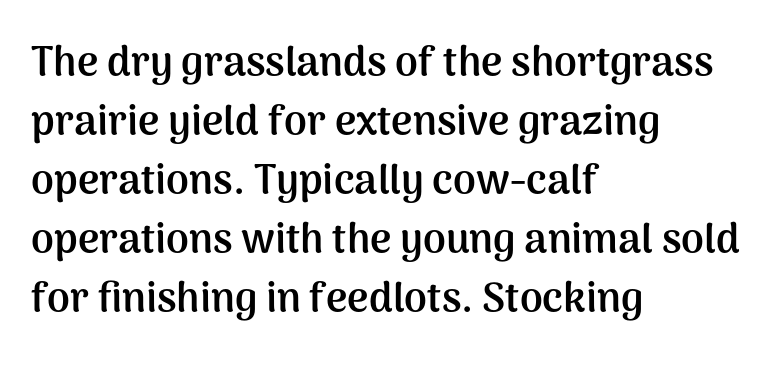
Typographically, this falls in the sans-serif category. Compared with a centered layout, this one pins lines to the left instead. Each new line begins a customary step beneath the previous one. These words are printed bold, with thick strokes throughout. Clear beneath every line of the passage. You could not count columns in this text — the font is proportionally spaced.
